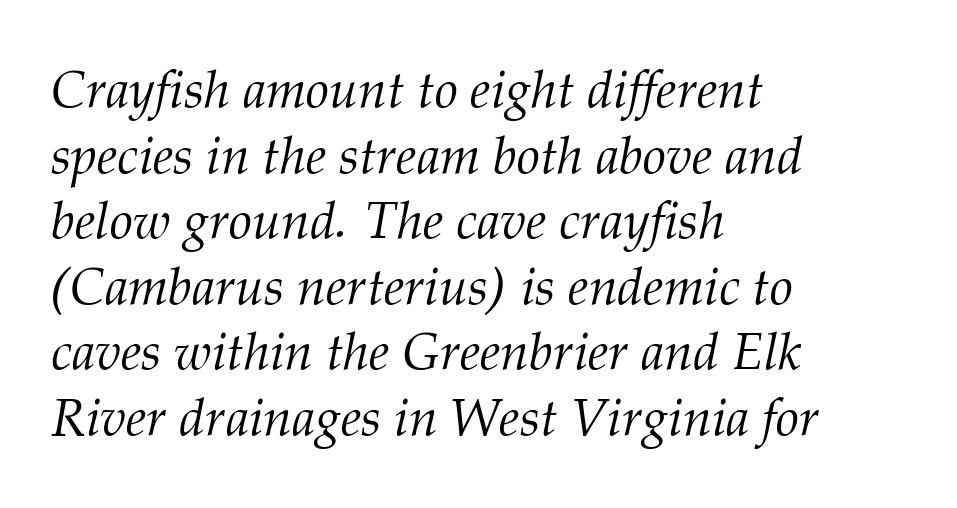
{"serif": "yes", "italic": "yes", "lean": "right", "slant_degrees": 12, "bold": "no", "weight": "light", "width": "normal", "stroke_contrast": "medium", "x_height": "medium", "monospaced": "no", "underline": "no", "align": "left", "line_spacing": "normal", "line_spacing_ratio": 1.26, "letter_spacing": "normal", "letter_spacing_em": 0.0, "glyph_px": 52}
